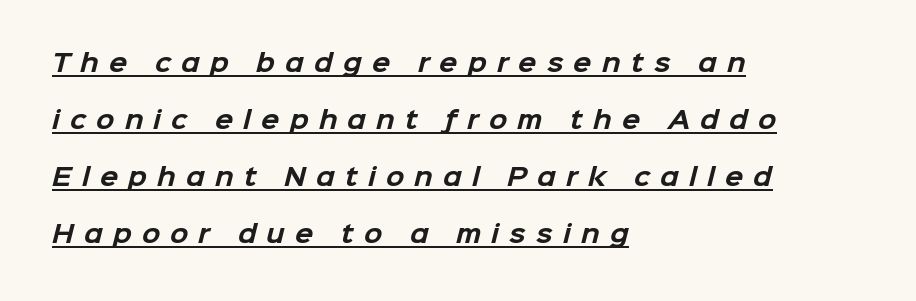
Q: Is the text bold? A: Yes.
Q: Is the text underlined? A: Yes.
Q: How is the paragraph aligned? A: Left-aligned.
Q: Is the spacing between letters normal or unusually wide? A: Unusually wide.
Q: Is the spacing between lines tight, normal or loose? A: Loose.
